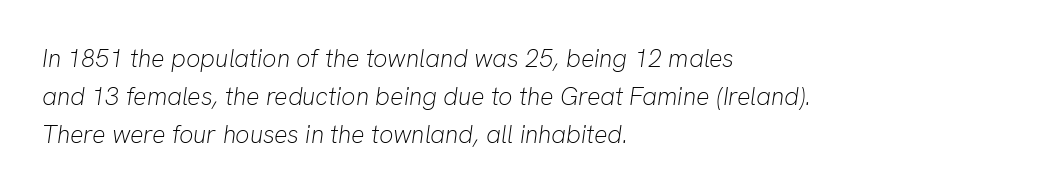
Q: Is the text bold? A: No.
Q: Is the text italic (slanted)? A: Yes, it leans right by about 8 degrees.
Q: Is the text underlined? A: No.
Q: How is the paragraph aligned? A: Left-aligned.
Q: Is the spacing between letters normal or unusually wide? A: Normal.
Q: Is the spacing between lines tight, normal or loose? A: Normal.
